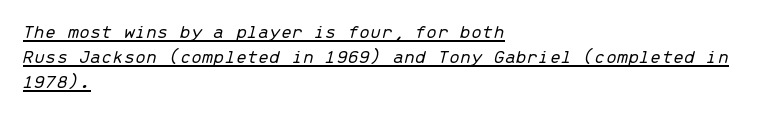
{"italic": "yes", "lean": "right", "slant_degrees": 13, "bold": "no", "underline": "yes", "align": "left", "line_spacing": "normal", "line_spacing_ratio": 1.26, "letter_spacing": "normal", "letter_spacing_em": 0.0, "glyph_px": 20}
